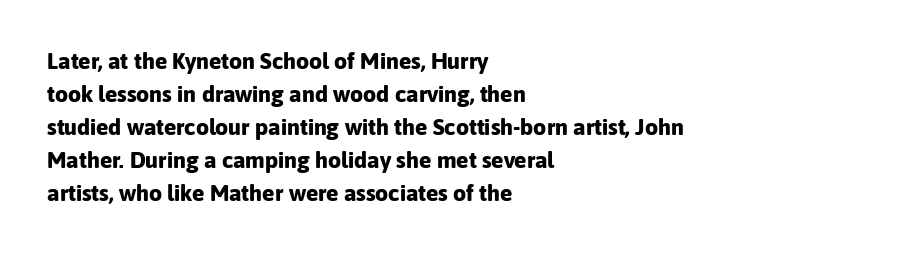
The gaps between neighbouring characters are ordinary and unremarkable. A dark, heavy texture on the line: the type is bold. Leftover space on each line is placed entirely after the last word. Reading down the column, the eye jumps a familiar distance to each next line. This is the regular roman posture of the typeface.
